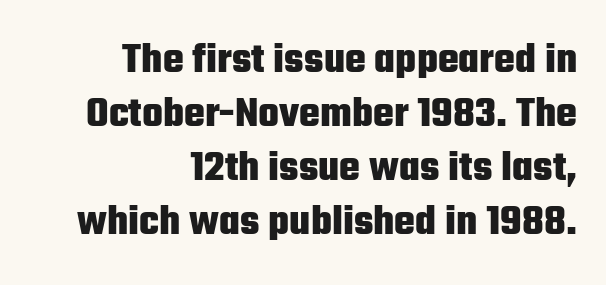
Q: Is the text bold? A: Yes.
Q: Is the text italic (slanted)? A: No, it is upright.
Q: Is the typeface a serif or a sans-serif typeface? A: Sans-serif.
Q: Is the text underlined? A: No.
Q: How is the paragraph aligned? A: Right-aligned.
Q: Is the spacing between letters normal or unusually wide? A: Normal.
Q: Width (condensed, normal, or wide)? A: Condensed.
Q: Stroke contrast? A: Low.
Q: x-height? A: Medium.
Q: Monospaced? A: No.
